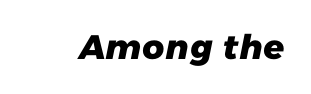
The image shows 34 px heavy sans-serif type; set normal letter spacing, not underlined; low stroke contrast and a medium x-height.
